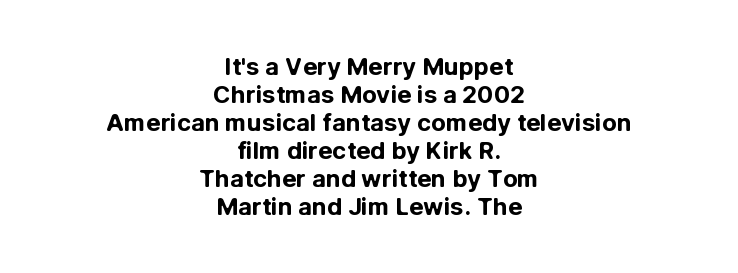
Q: Is the text bold? A: Yes.
Q: Is the text italic (slanted)? A: No, it is upright.
Q: Is the text underlined? A: No.
Q: How is the paragraph aligned? A: Centered.
Q: Is the spacing between letters normal or unusually wide? A: Normal.
